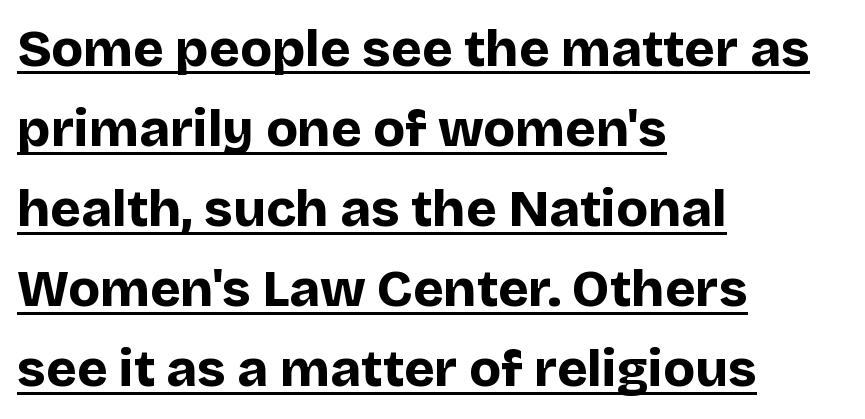
{"serif": "no", "italic": "no", "bold": "yes", "weight": "bold", "width": "normal", "stroke_contrast": "low", "x_height": "large", "monospaced": "no", "underline": "yes", "align": "left", "line_spacing": "normal", "line_spacing_ratio": 1.54, "letter_spacing": "normal", "letter_spacing_em": 0.0, "glyph_px": 52}
